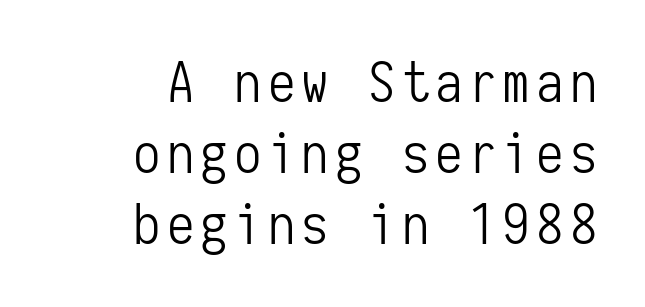
Q: Is the text bold? A: No.
Q: Is the text italic (slanted)? A: No, it is upright.
Q: Is the typeface a serif or a sans-serif typeface? A: Sans-serif.
Q: Is the text underlined? A: No.
Q: How is the paragraph aligned? A: Right-aligned.
Q: Is the spacing between lines tight, normal or loose? A: Normal.
Q: Width (condensed, normal, or wide)? A: Condensed.
Q: Stroke contrast? A: Low.
Q: x-height? A: Medium.
Q: Monospaced? A: Yes.
